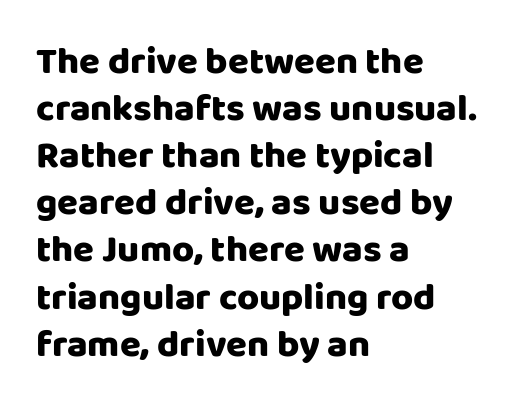
Between one letter and the next there's only the usual sliver of space. Vertical strokes here are truly vertical. If you drew a ruler down the left edge, every line would touch it. The baseline area is clear.
